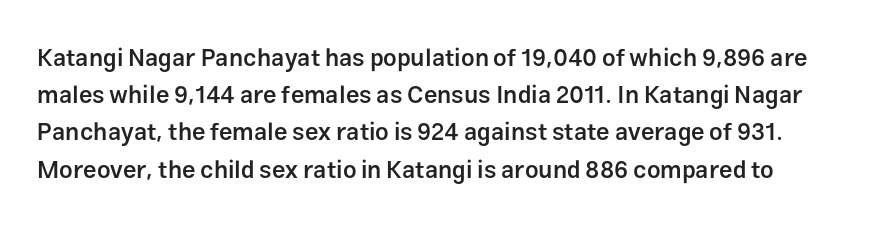
Q: Is the text bold? A: Semi-bold.
Q: Is the text italic (slanted)? A: No, it is upright.
Q: Is the text underlined? A: No.
Q: Is the spacing between letters normal or unusually wide? A: Normal.
Q: Is the spacing between lines tight, normal or loose? A: Normal.
